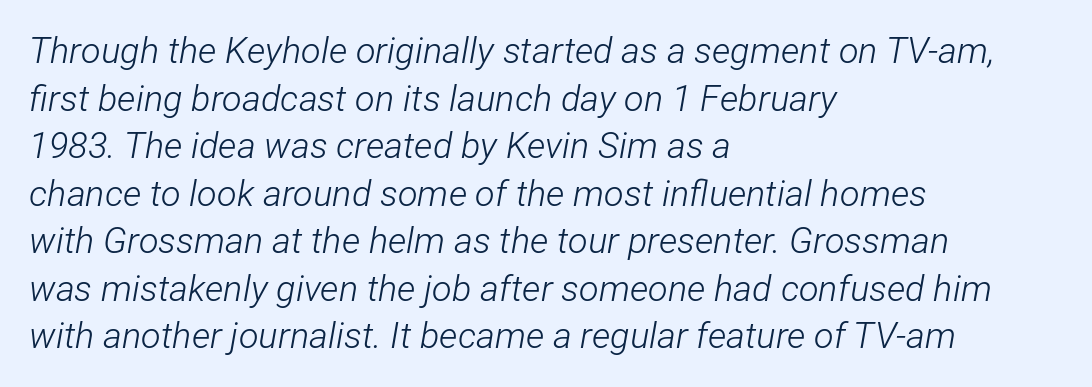
The image shows 36 px light, condensed type, italic (leaning right); set left-aligned, normal line spacing (1.32x), normal letter spacing, not underlined; low stroke contrast and a medium x-height.
